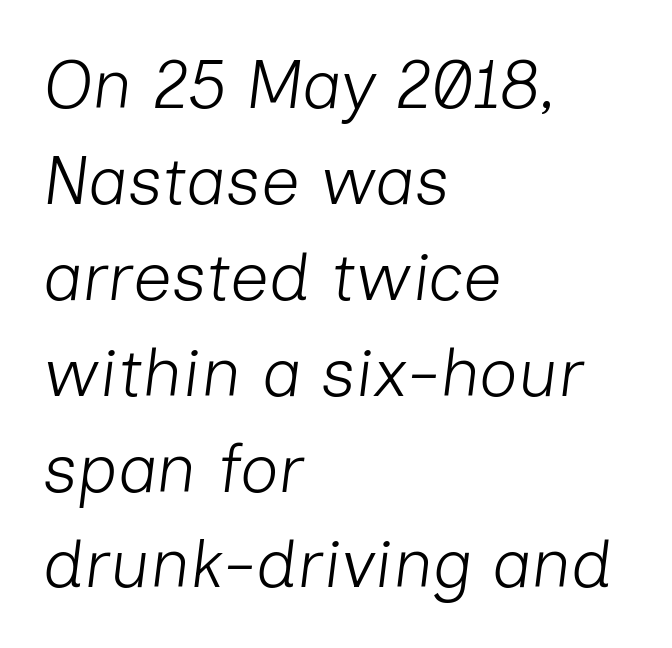
Is this a fixed-width face? No — the glyphs have proportional, varying widths. Is this a heavy cut? Hardly; it is regular or lighter. Italic: yes, the glyphs are oblique. A typesetter would call this leading conventional body-copy spacing. Default kerning and tracking; the words read as compact shapes. Check the space under the baseline: it is left empty.
